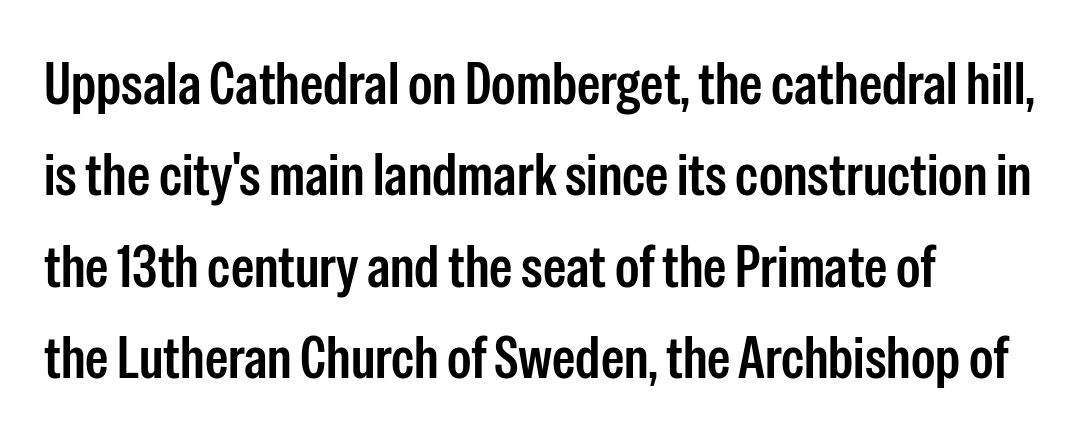
Q: Is the text italic (slanted)? A: No, it is upright.
Q: Is the typeface a serif or a sans-serif typeface? A: Sans-serif.
Q: Is the text underlined? A: No.
Q: How is the paragraph aligned? A: Left-aligned.
Q: Is the spacing between letters normal or unusually wide? A: Normal.
Q: Is the spacing between lines tight, normal or loose? A: Normal.
Q: Width (condensed, normal, or wide)? A: Condensed.
Q: Stroke contrast? A: Low.
Q: x-height? A: Medium.
Q: Monospaced? A: No.
